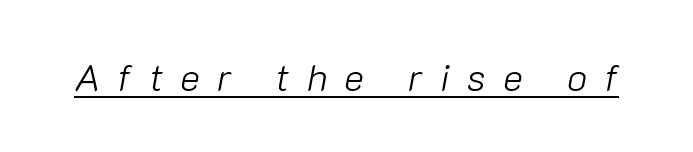
Nothing heavy about these letters — not bold at all. Proportional: the letters do not fall into vertical columns. What stands out about the letter spacing? Its width — letters are far apart. Notice how a bar underscores the lettering throughout. The whole block is typeset with a tilt.
